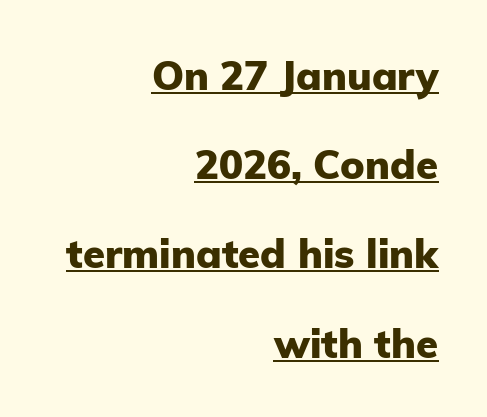
Q: Is the text bold? A: Yes.
Q: Is the text italic (slanted)? A: No, it is upright.
Q: Is the typeface a serif or a sans-serif typeface? A: Sans-serif.
Q: Is the text underlined? A: Yes.
Q: How is the paragraph aligned? A: Right-aligned.
Q: Is the spacing between letters normal or unusually wide? A: Normal.
Q: Is the spacing between lines tight, normal or loose? A: Loose.
Q: Width (condensed, normal, or wide)? A: Normal.
Q: Stroke contrast? A: Low.
Q: x-height? A: Medium.
Q: Monospaced? A: No.
